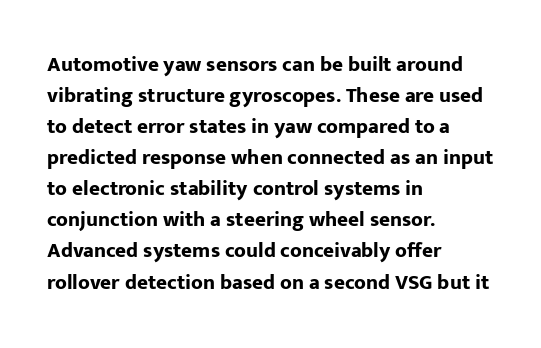
The image shows 21 px bold type, upright; set left-aligned, normal line spacing (1.48x), normal letter spacing, not underlined.
